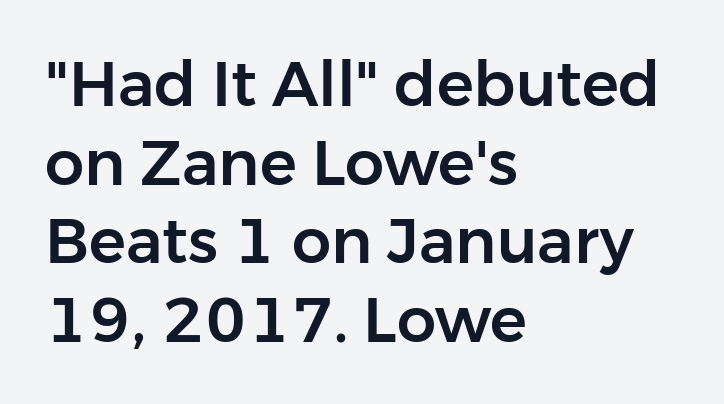
In terms of posture, this sample is upright. The rendering uses natural spacing where letterforms have individual widths. Font category for this specimen: sans-serif. How would I describe the line gaps? Plain and ordinary.
